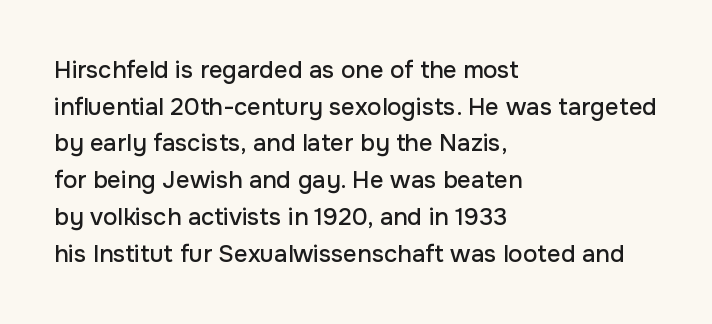
Unlike italic type, these characters show no tilt at all. Glyph-to-glyph distance matches everyday printed text. The line-height multiplier appears to be the usual default. The rag falls on the right side of this text block.
